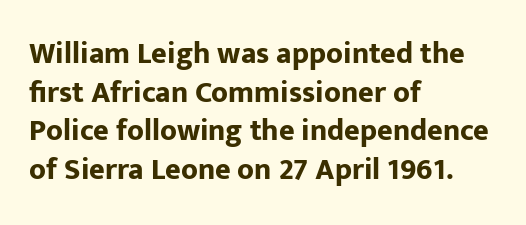
The image shows 30 px bold sans-serif type, upright; set left-aligned, normal line spacing (1.29x), normal letter spacing, not underlined; low stroke contrast and a medium x-height.
